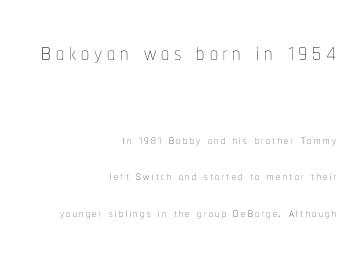
Q: Is the text bold? A: No.
Q: Is the text italic (slanted)? A: No, it is upright.
Q: Is the text underlined? A: No.
Q: How is the paragraph aligned? A: Right-aligned.
Q: Is the spacing between lines tight, normal or loose? A: Loose.
Q: Which block of text is set in a larger size, the first (top) or the second (bottom)? A: The first (top) one.
Q: Width (condensed, normal, or wide)? A: Condensed.
Q: Stroke contrast? A: Low.
Q: x-height? A: Medium.
Q: Monospaced? A: No.
